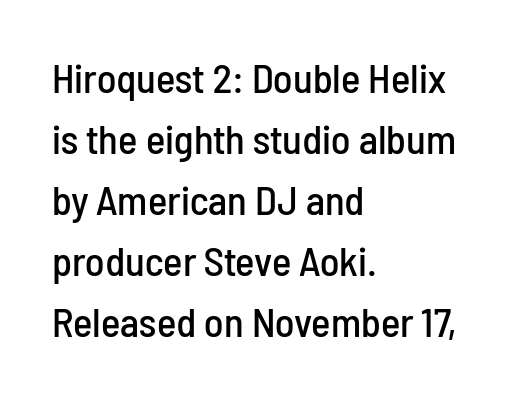
The image shows 41 px condensed sans-serif type, upright; set left-aligned, normal line spacing (1.49x), normal letter spacing, not underlined; low stroke contrast and a medium x-height.
